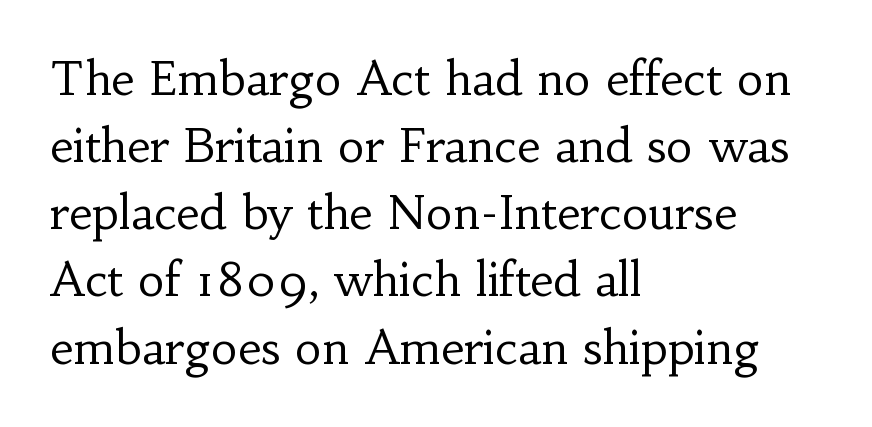
The image shows 46 px regular-weight serif type, upright; set left-aligned, normal line spacing (1.46x), normal letter spacing, not underlined; low stroke contrast and a small x-height.
